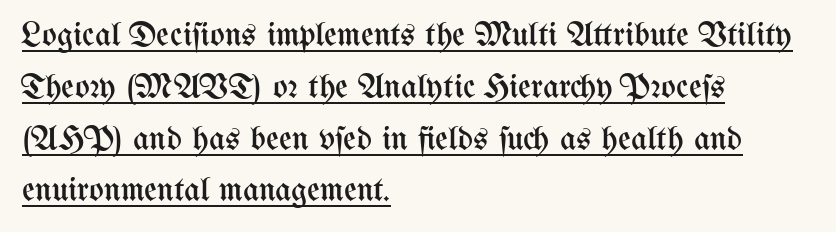
{"italic": "no", "bold": "no", "weight": "regular", "width": "condensed", "stroke_contrast": "medium", "x_height": "medium", "monospaced": "no", "underline": "yes", "align": "left", "line_spacing": "normal", "line_spacing_ratio": 1.48, "letter_spacing": "normal", "letter_spacing_em": 0.0, "glyph_px": 35}
